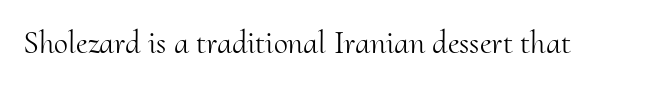
{"serif": "yes", "italic": "no", "bold": "no", "weight": "light", "width": "normal", "stroke_contrast": "medium", "x_height": "small", "monospaced": "no", "underline": "no", "letter_spacing": "normal", "letter_spacing_em": 0.0, "glyph_px": 32}
